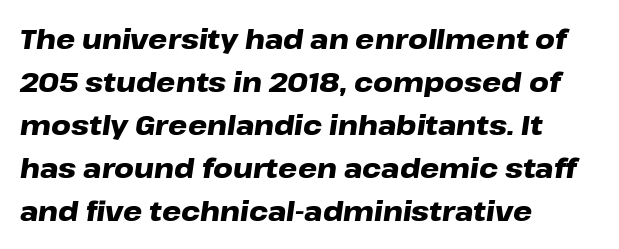
The image shows 27 px bold type, italic (leaning right); set left-aligned, normal line spacing (1.59x), normal letter spacing, not underlined.
